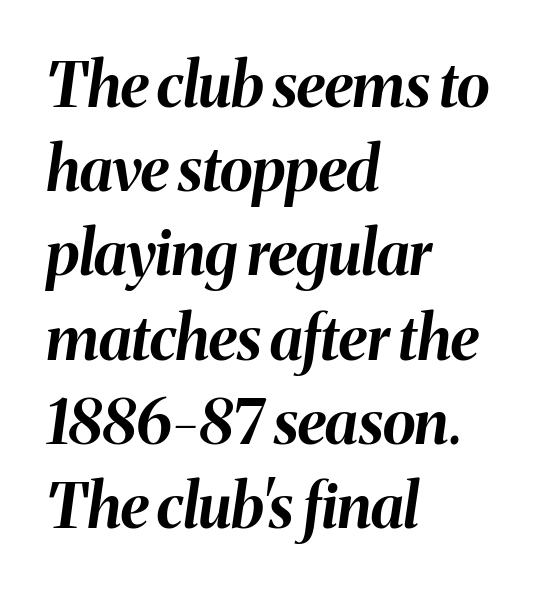
Spacing between characters is what you'd get straight out of the box. Emphasis by weight is at full strength: bold. These lines are rendered in a variable-pitch font. A bare baseline throughout the passage. Slanted lettering throughout.
